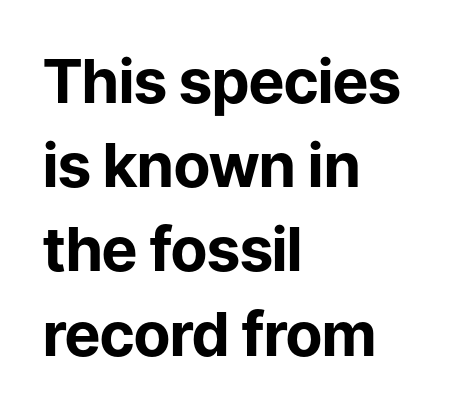
Q: Is the text bold? A: Yes.
Q: Is the text italic (slanted)? A: No, it is upright.
Q: Is the typeface a serif or a sans-serif typeface? A: Sans-serif.
Q: Is the text underlined? A: No.
Q: How is the paragraph aligned? A: Left-aligned.
Q: Is the spacing between letters normal or unusually wide? A: Normal.
Q: Is the spacing between lines tight, normal or loose? A: Normal.
Q: Width (condensed, normal, or wide)? A: Normal.
Q: Stroke contrast? A: Low.
Q: x-height? A: Medium.
Q: Monospaced? A: No.
